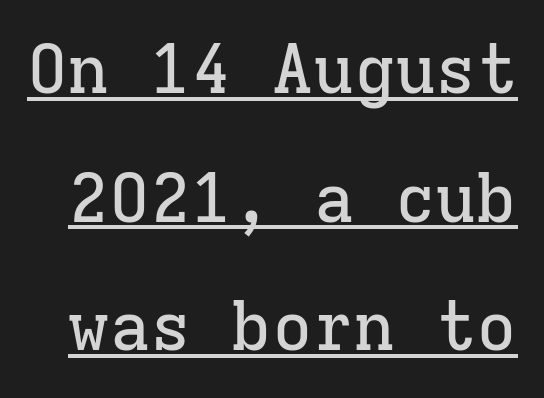
Q: Is the text italic (slanted)? A: No, it is upright.
Q: Is the typeface a serif or a sans-serif typeface? A: Serif.
Q: Is the text underlined? A: Yes.
Q: Is the spacing between letters normal or unusually wide? A: Normal.
Q: Width (condensed, normal, or wide)? A: Normal.
Q: Stroke contrast? A: Low.
Q: x-height? A: Medium.
Q: Monospaced? A: Yes.
